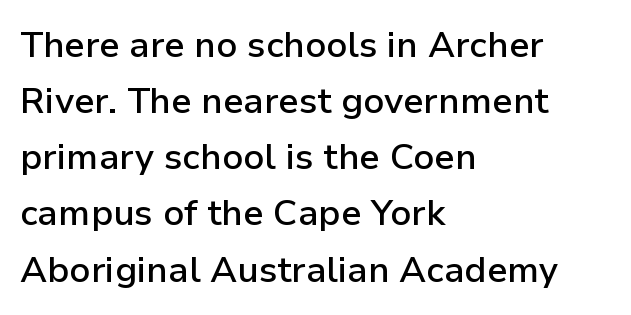
Q: Is the text bold? A: Semi-bold.
Q: Is the text italic (slanted)? A: No, it is upright.
Q: Is the typeface a serif or a sans-serif typeface? A: Sans-serif.
Q: Is the text underlined? A: No.
Q: How is the paragraph aligned? A: Left-aligned.
Q: Is the spacing between letters normal or unusually wide? A: Normal.
Q: Is the spacing between lines tight, normal or loose? A: Normal.
Q: Width (condensed, normal, or wide)? A: Normal.
Q: Stroke contrast? A: Low.
Q: x-height? A: Medium.
Q: Monospaced? A: No.
